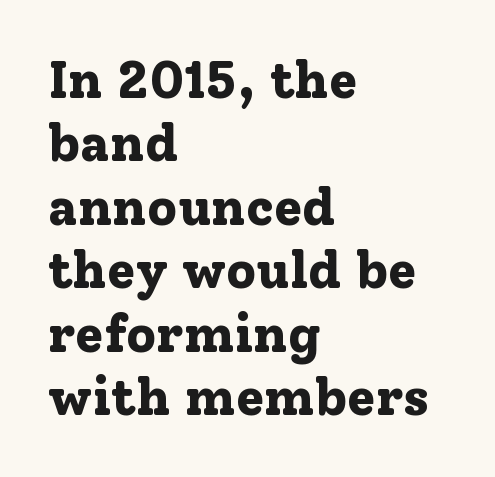
Q: Is the text bold? A: Yes.
Q: Is the text italic (slanted)? A: No, it is upright.
Q: Is the typeface a serif or a sans-serif typeface? A: Serif.
Q: Is the text underlined? A: No.
Q: How is the paragraph aligned? A: Left-aligned.
Q: Is the spacing between letters normal or unusually wide? A: Normal.
Q: Width (condensed, normal, or wide)? A: Normal.
Q: Stroke contrast? A: Low.
Q: x-height? A: Medium.
Q: Monospaced? A: No.
